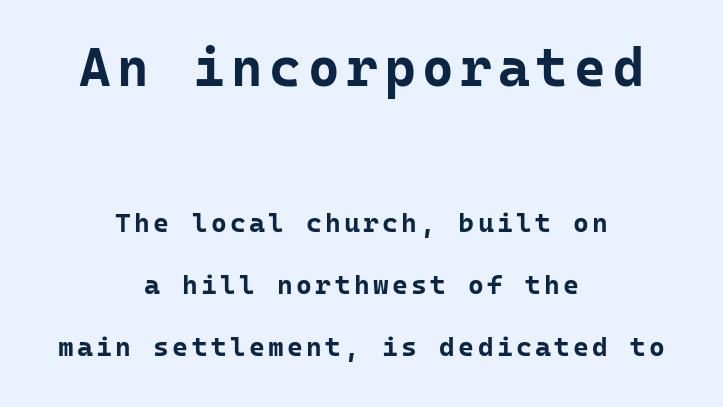
Q: Is the text bold? A: Yes.
Q: Is the text italic (slanted)? A: No, it is upright.
Q: Is the typeface a serif or a sans-serif typeface? A: Sans-serif.
Q: Is the text underlined? A: No.
Q: How is the paragraph aligned? A: Centered.
Q: Is the spacing between lines tight, normal or loose? A: Loose.
Q: Which block of text is set in a larger size, the first (top) or the second (bottom)? A: The first (top) one.
Q: Width (condensed, normal, or wide)? A: Normal.
Q: Stroke contrast? A: Low.
Q: x-height? A: Medium.
Q: Monospaced? A: Yes.
